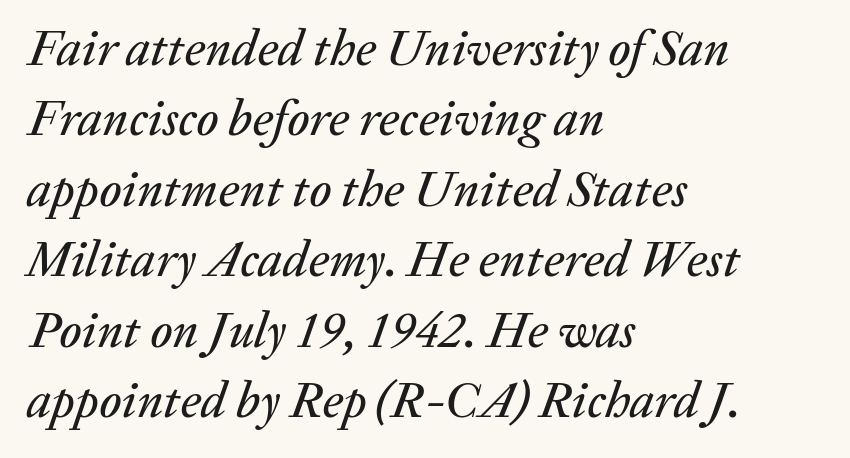
Q: Is the text italic (slanted)? A: Yes, it leans right by about 20 degrees.
Q: Is the text underlined? A: No.
Q: How is the paragraph aligned? A: Left-aligned.
Q: Is the spacing between letters normal or unusually wide? A: Normal.
Q: Is the spacing between lines tight, normal or loose? A: Normal.
Q: Width (condensed, normal, or wide)? A: Normal.
Q: Stroke contrast? A: Low.
Q: x-height? A: Medium.
Q: Monospaced? A: No.
